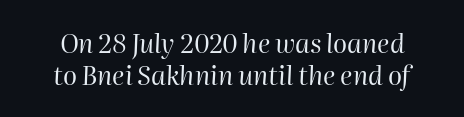
The weight would be labelled regular, book, light, or lighter still. Check under the words: just untouched page. Is the letter spacing exaggerated? No — it looks like the ordinary default. The specimen reads as italic at a glance.
